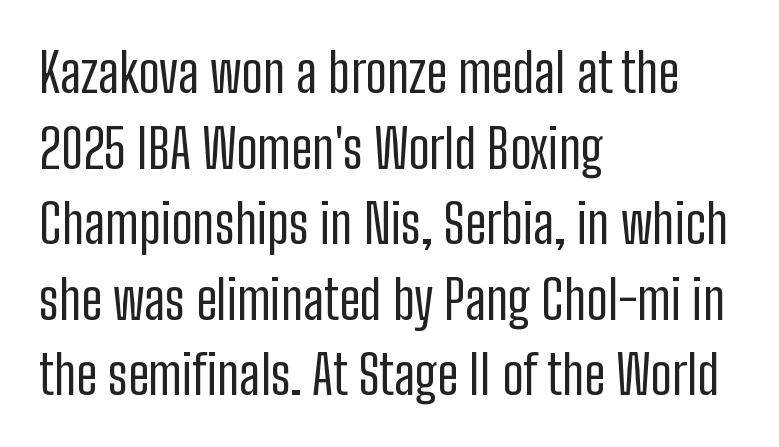
{"serif": "no", "italic": "no", "bold": "no", "weight": "regular", "width": "condensed", "stroke_contrast": "low", "x_height": "medium", "monospaced": "no", "underline": "no", "align": "left", "line_spacing": "normal", "line_spacing_ratio": 1.4, "letter_spacing": "normal", "letter_spacing_em": 0.0, "glyph_px": 54}
